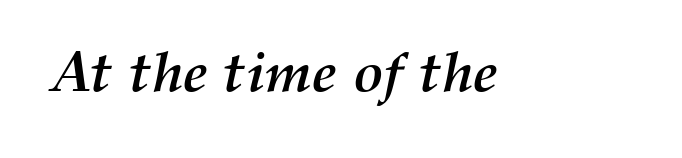
{"italic": "yes", "lean": "right", "slant_degrees": 12, "bold": "yes", "weight": "semibold", "width": "normal", "stroke_contrast": "medium", "x_height": "medium", "monospaced": "no", "underline": "no", "letter_spacing": "normal", "letter_spacing_em": 0.0, "glyph_px": 56}
